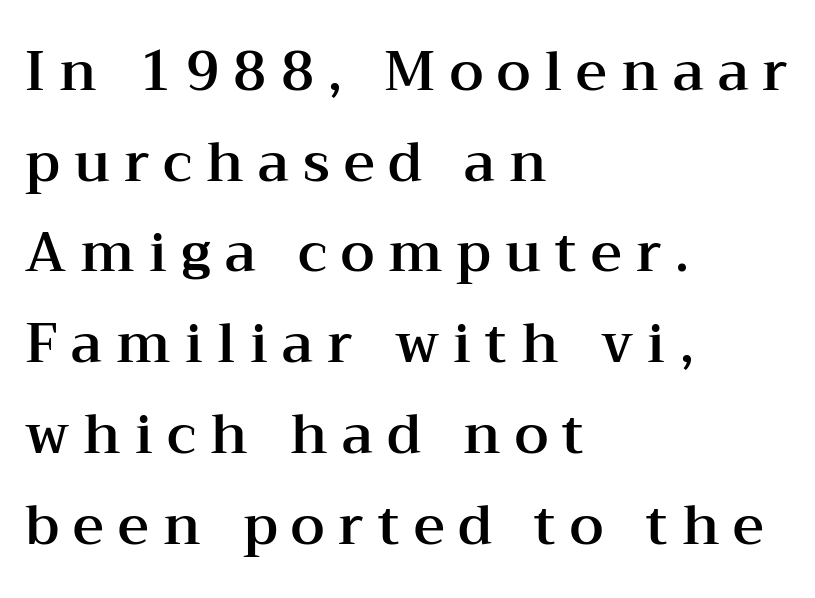
{"serif": "yes", "italic": "no", "width": "wide", "stroke_contrast": "medium", "x_height": "medium", "monospaced": "no", "underline": "no", "align": "left", "line_spacing": "normal", "line_spacing_ratio": 1.68, "letter_spacing": "wide", "letter_spacing_em": 0.26, "glyph_px": 54}
